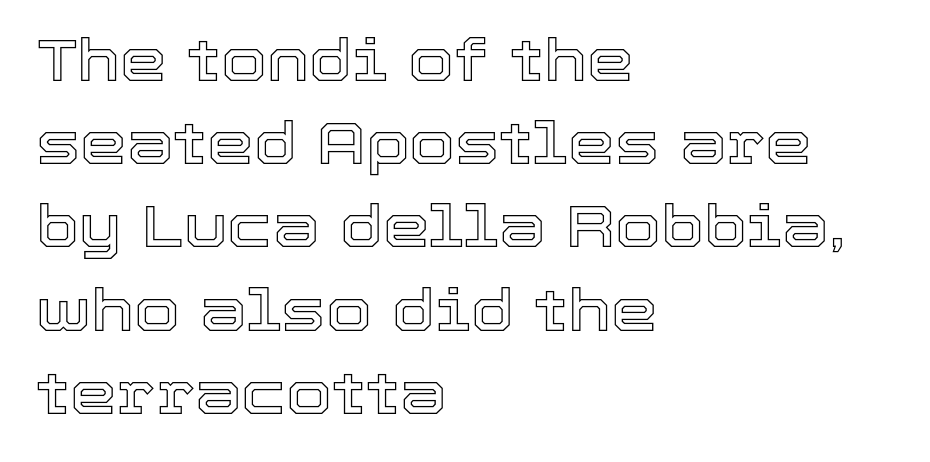
{"italic": "no", "width": "normal", "x_height": "medium", "monospaced": "no", "underline": "no", "align": "left", "line_spacing": "normal", "line_spacing_ratio": 1.41, "letter_spacing": "normal", "letter_spacing_em": 0.0, "glyph_px": 59}
